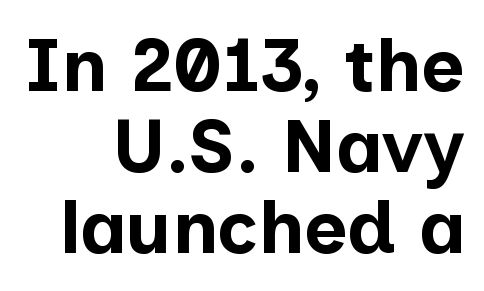
Q: Is the text bold? A: Yes.
Q: Is the text italic (slanted)? A: No, it is upright.
Q: Is the typeface a serif or a sans-serif typeface? A: Sans-serif.
Q: Is the text underlined? A: No.
Q: How is the paragraph aligned? A: Right-aligned.
Q: Is the spacing between letters normal or unusually wide? A: Normal.
Q: Is the spacing between lines tight, normal or loose? A: Tight.
Q: Width (condensed, normal, or wide)? A: Normal.
Q: Stroke contrast? A: Low.
Q: x-height? A: Medium.
Q: Monospaced? A: No.
